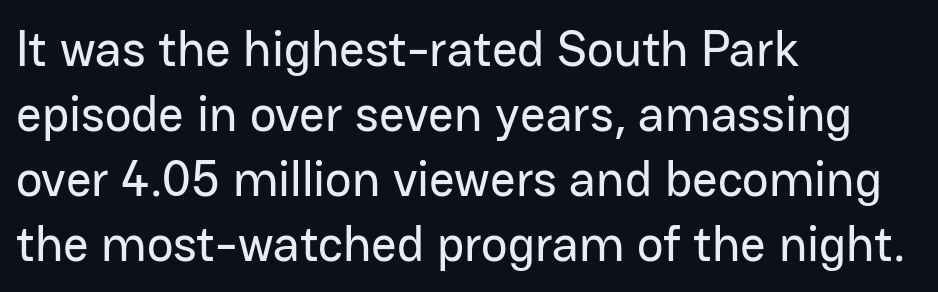
Think of a printed novel: that variable character pitch is what you see here. Designer's note — italics off, roman on. Underlining? Definitely not there. Does the leading feel generous? No, just average.
